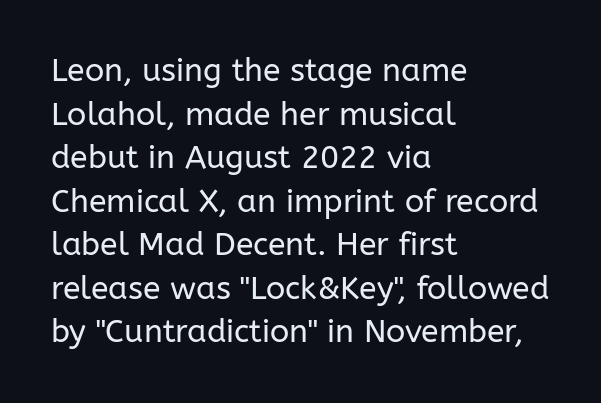
Q: Is the text bold? A: No.
Q: Is the text italic (slanted)? A: No, it is upright.
Q: Is the typeface a serif or a sans-serif typeface? A: Sans-serif.
Q: Is the text underlined? A: No.
Q: How is the paragraph aligned? A: Left-aligned.
Q: Is the spacing between letters normal or unusually wide? A: Normal.
Q: Is the spacing between lines tight, normal or loose? A: Normal.
Q: Width (condensed, normal, or wide)? A: Normal.
Q: Stroke contrast? A: Low.
Q: x-height? A: Medium.
Q: Monospaced? A: No.
